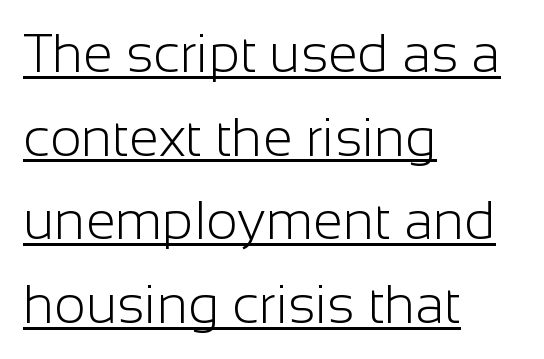
Q: Is the text bold? A: No.
Q: Is the text italic (slanted)? A: No, it is upright.
Q: Is the typeface a serif or a sans-serif typeface? A: Sans-serif.
Q: Is the text underlined? A: Yes.
Q: How is the paragraph aligned? A: Left-aligned.
Q: Is the spacing between letters normal or unusually wide? A: Normal.
Q: Is the spacing between lines tight, normal or loose? A: Normal.
Q: Width (condensed, normal, or wide)? A: Normal.
Q: Stroke contrast? A: Low.
Q: x-height? A: Medium.
Q: Monospaced? A: No.
